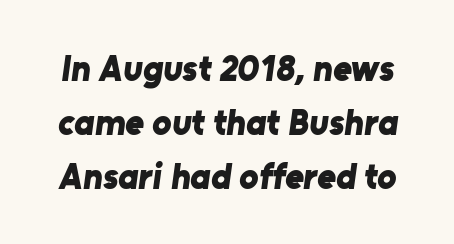
The image shows 36 px bold sans-serif type; set normal line spacing (1.5x), normal letter spacing, not underlined; low stroke contrast and a medium x-height.
